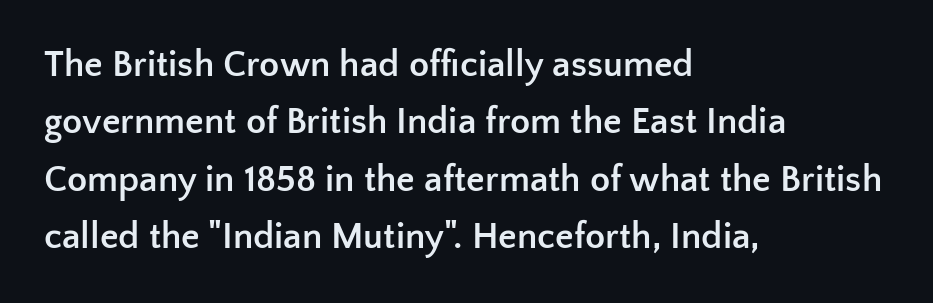
{"serif": "no", "italic": "no", "bold": "yes", "weight": "semibold", "width": "normal", "stroke_contrast": "low", "x_height": "medium", "monospaced": "no", "underline": "no", "align": "left", "line_spacing": "normal", "line_spacing_ratio": 1.55, "letter_spacing": "normal", "letter_spacing_em": 0.0, "glyph_px": 37}
